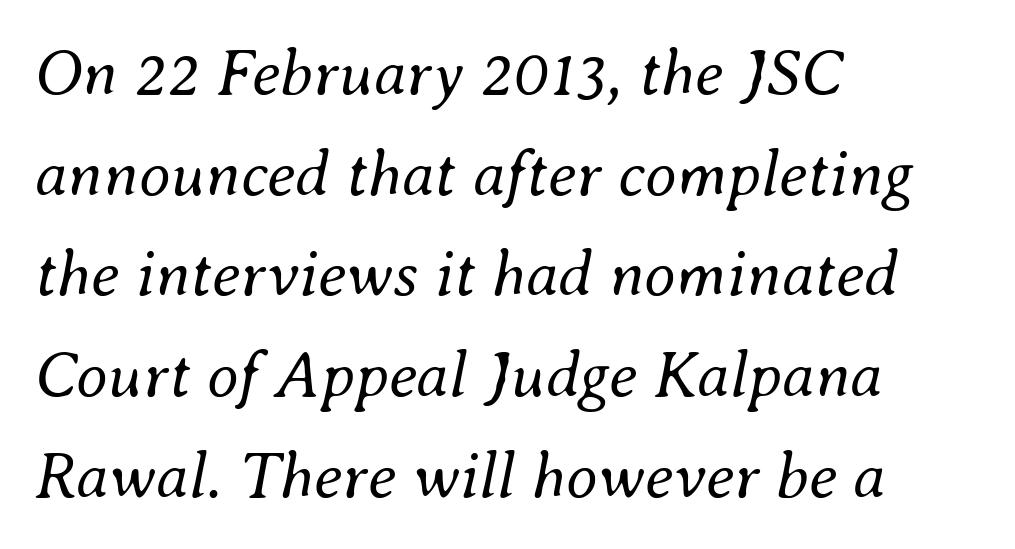
The image shows 65 px regular-weight type, italic (leaning right); set left-aligned, normal line spacing (1.55x), normal letter spacing, not underlined; medium stroke contrast and a small x-height.
